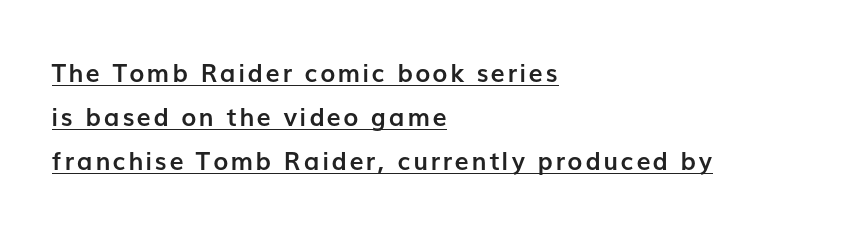
Is the block centered? No — it sits flush against the left margin. The glyphs have the mass of a bold cut. The face used here appears with an underline applied. Upright lettering throughout.
